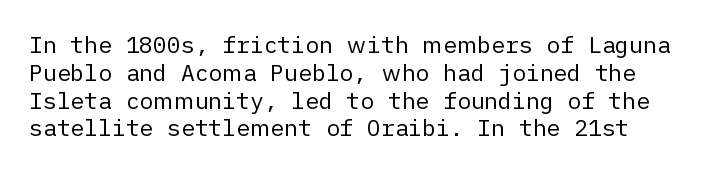
Q: Is the text bold? A: No.
Q: Is the text italic (slanted)? A: No, it is upright.
Q: Is the text underlined? A: No.
Q: Is the spacing between letters normal or unusually wide? A: Normal.
